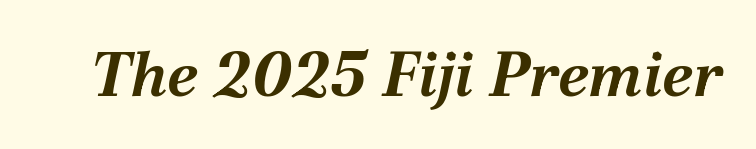
Q: Is the text bold? A: Yes.
Q: Is the text italic (slanted)? A: Yes, it leans right by about 12 degrees.
Q: Is the text underlined? A: No.
Q: Is the spacing between letters normal or unusually wide? A: Normal.
Q: Width (condensed, normal, or wide)? A: Normal.
Q: Stroke contrast? A: Medium.
Q: x-height? A: Medium.
Q: Monospaced? A: No.
